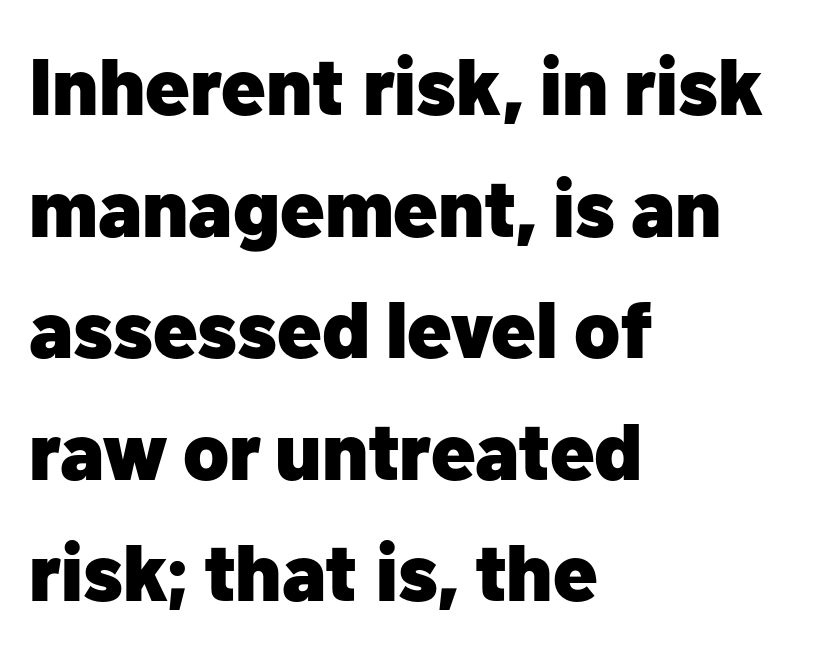
Line spacing here is normal. This sample uses plain, unmodified letter spacing. The typeface chosen for these lines omits serifs. A classic flush-left, rag-right setting is used for this passage. Italic: no, the glyphs are upright roman.
